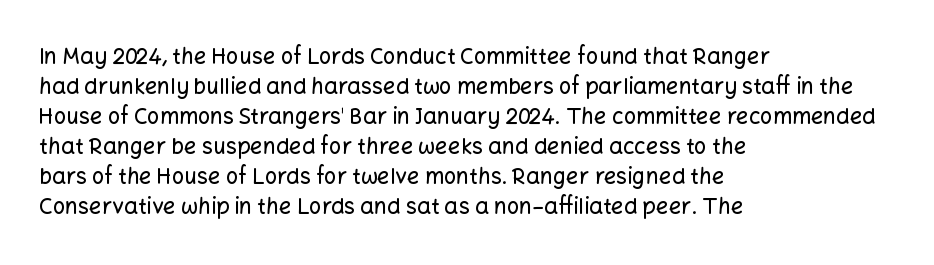
Q: Is the text italic (slanted)? A: No, it is upright.
Q: Is the text underlined? A: No.
Q: How is the paragraph aligned? A: Left-aligned.
Q: Is the spacing between letters normal or unusually wide? A: Normal.
Q: Is the spacing between lines tight, normal or loose? A: Normal.
